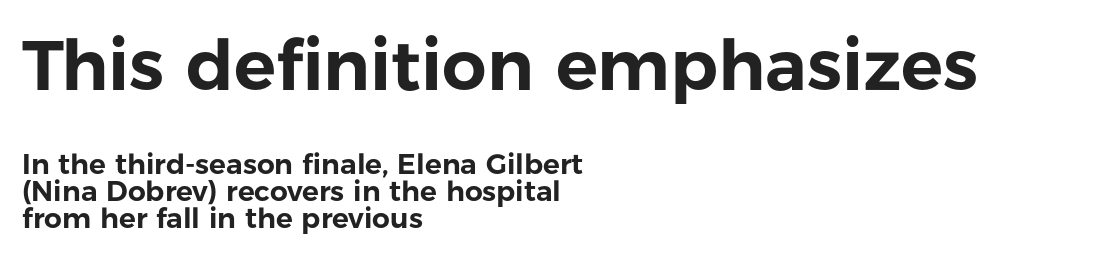
The earlier block is typeset at a bigger size than the later block. Left-aligned paragraph, ragged on the right. Notice how descenders almost collide with the ascenders below — that's tight leading. Spacing verdict: proportional, widths tailored to each character. The passage shown is not underscored anywhere.
